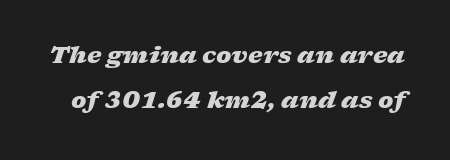
{"italic": "yes", "lean": "right", "slant_degrees": 17, "bold": "yes", "underline": "no", "line_spacing": "loose", "line_spacing_ratio": 1.96, "letter_spacing": "normal", "letter_spacing_em": 0.0, "glyph_px": 23}
